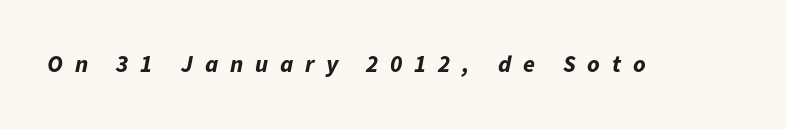
No word sits above an underline. These lines were composed using italics. Notice how thick the strokes are: this is what a full bold looks like. The gaps between neighbouring characters are conspicuously large.
